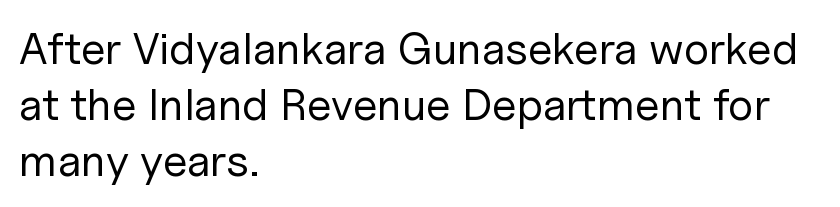
Is the type heavy? It reads as light-to-regular instead. The face used here is a sans, in the tradition of grotesques and geometrics. If you measured baseline to baseline, you'd find a middling distance. The font's upright variant was chosen for this text. Casual observation: everything's shoved over to the left. Honestly, the letter spacing is just normal — you wouldn't notice it.
